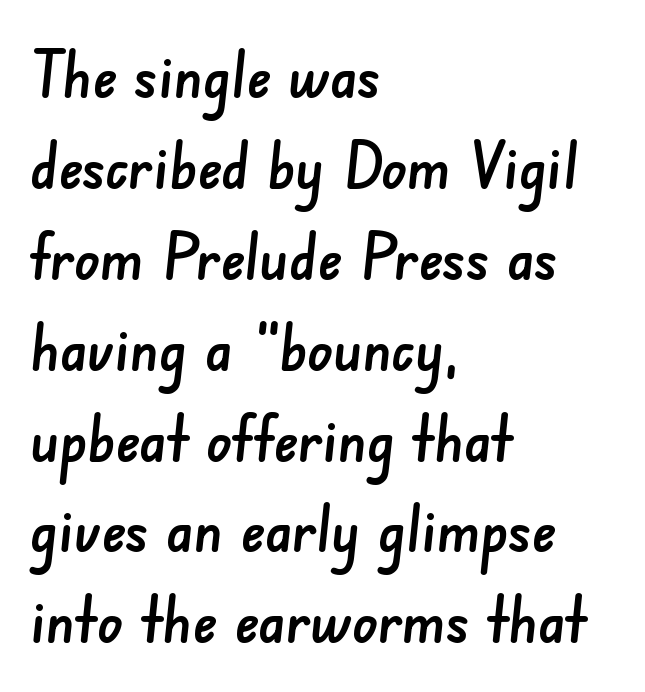
Q: Is the typeface a serif or a sans-serif typeface? A: Sans-serif.
Q: Is the text underlined? A: No.
Q: How is the paragraph aligned? A: Left-aligned.
Q: Is the spacing between letters normal or unusually wide? A: Normal.
Q: Is the spacing between lines tight, normal or loose? A: Normal.
Q: Width (condensed, normal, or wide)? A: Normal.
Q: Stroke contrast? A: Low.
Q: x-height? A: Small.
Q: Monospaced? A: No.
